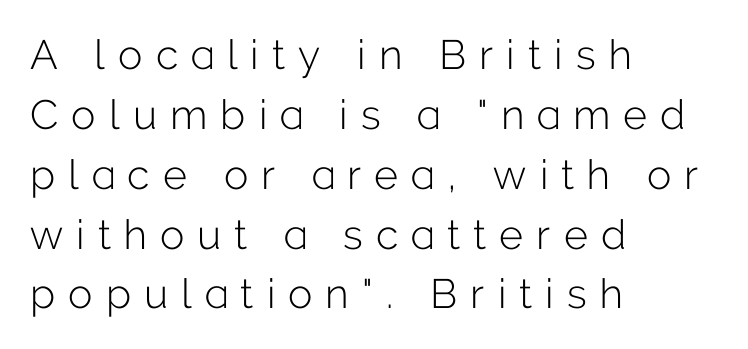
The image shows 41 px light sans-serif type, upright; set left-aligned, normal line spacing (1.46x), unusually wide letter spacing (+0.32 em), not underlined; low stroke contrast and a medium x-height.
